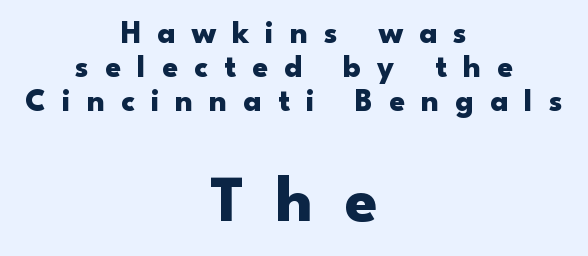
The image shows 65 px heavy, wide sans-serif type, upright; set centered, tight line spacing (1.07x), unusually wide letter spacing (+0.5 em), not underlined; the second (bottom) block is 2.03x larger; low stroke contrast and a small x-height.
